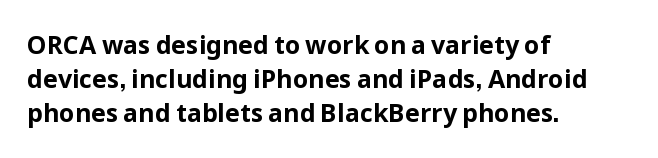
The image shows 25 px bold type, upright; set left-aligned, normal line spacing (1.37x), normal letter spacing, not underlined.
